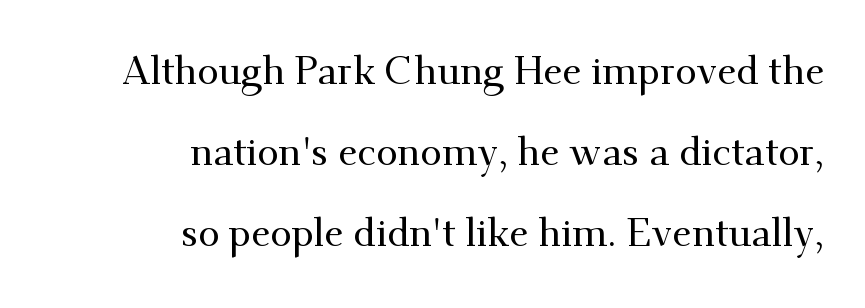
Each word holds together tightly as a unit, with standard inter-letter gaps. Layout note: lines flush right. Is this a fixed-width face? No — the glyphs have proportional, varying widths. If you measured baseline to baseline, you'd find a long distance. Beneath every word, the page is bare. Does the type have serifs? Yes, each stem ends in a small foot.
